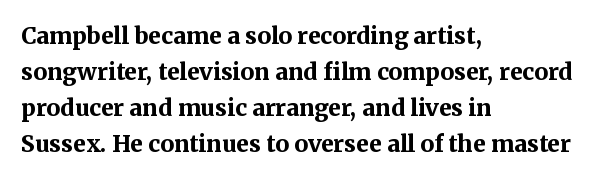
{"italic": "no", "bold": "yes", "underline": "no", "align": "left", "line_spacing": "normal", "line_spacing_ratio": 1.57, "letter_spacing": "normal", "letter_spacing_em": 0.0, "glyph_px": 23}
